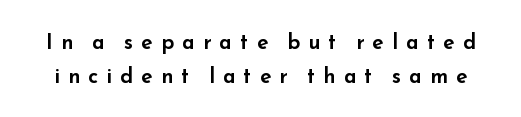
Students, observe: this is what conventionally led text looks like. A roman cut, with each character standing at attention. Does extra space separate the letters? Yes, quite a lot of it. Check under the words: just untouched page.
